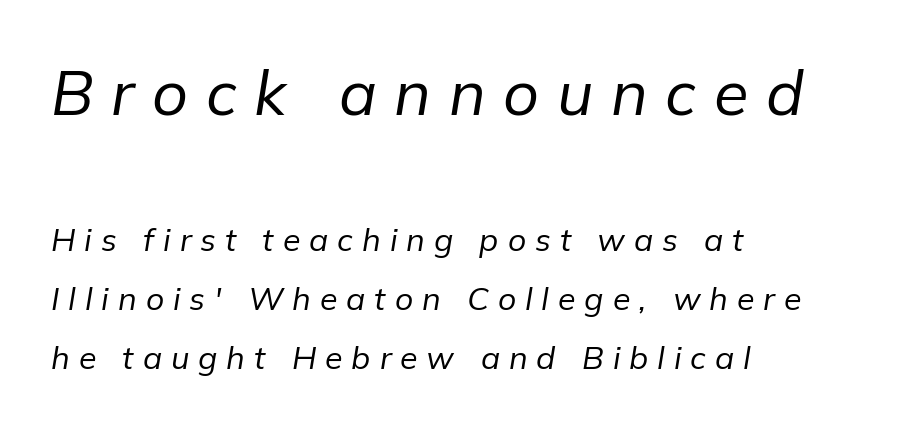
{"italic": "yes", "lean": "right", "slant_degrees": 9, "bold": "no", "weight": "regular", "width": "normal", "stroke_contrast": "low", "x_height": "medium", "monospaced": "no", "underline": "no", "align": "left", "line_spacing_ratio": 1.85, "letter_spacing": "wide", "letter_spacing_em": 0.28, "larger_block": "first", "size_ratio": 1.97, "glyph_px": 63}
